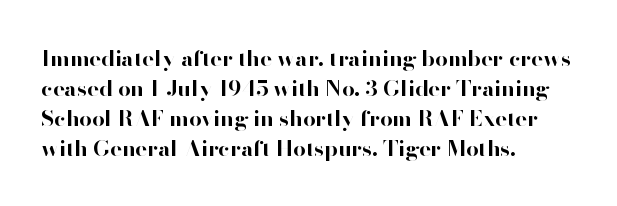
Q: Is the text bold? A: Yes.
Q: Is the text italic (slanted)? A: No, it is upright.
Q: Is the text underlined? A: No.
Q: How is the paragraph aligned? A: Left-aligned.
Q: Is the spacing between letters normal or unusually wide? A: Normal.
Q: Is the spacing between lines tight, normal or loose? A: Normal.
